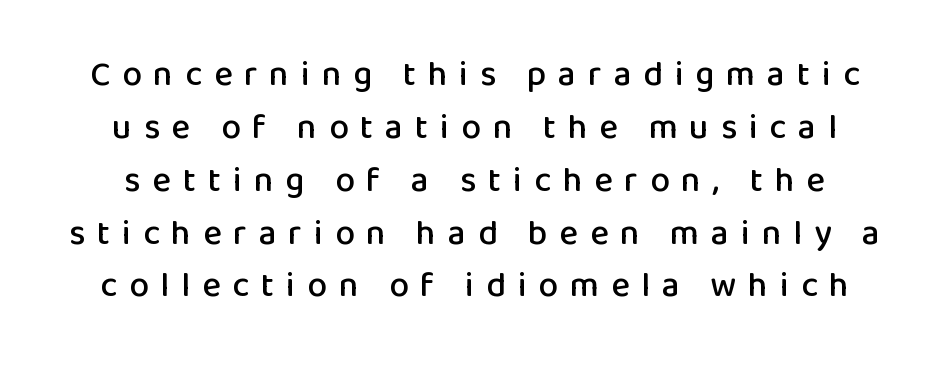
{"serif": "no", "italic": "no", "width": "normal", "stroke_contrast": "low", "x_height": "medium", "monospaced": "no", "underline": "no", "align": "center", "line_spacing": "normal", "line_spacing_ratio": 1.51, "letter_spacing": "wide", "letter_spacing_em": 0.34, "glyph_px": 35}
